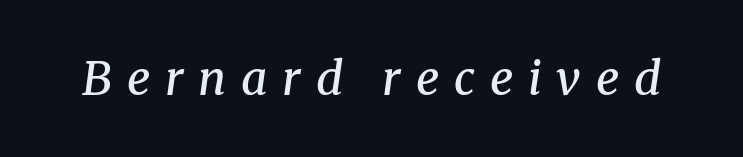
The image shows 46 px semibold serif type, italic (leaning right); set unusually wide letter spacing (+0.32 em), not underlined; medium stroke contrast and a medium x-height.
